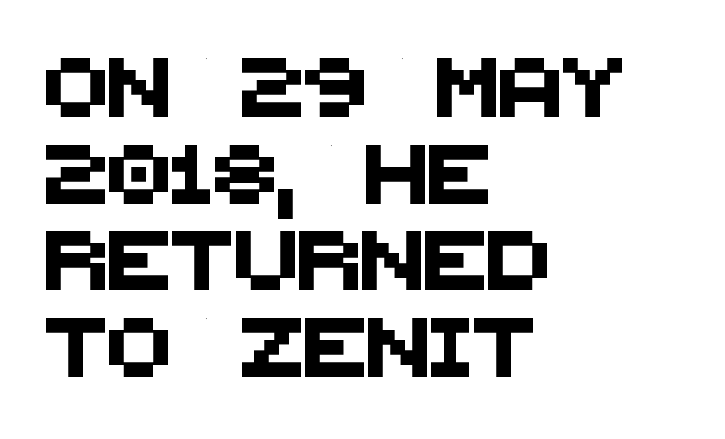
Q: Is the typeface a serif or a sans-serif typeface? A: Sans-serif.
Q: Is the text underlined? A: No.
Q: How is the paragraph aligned? A: Left-aligned.
Q: Is the spacing between letters normal or unusually wide? A: Normal.
Q: Is the spacing between lines tight, normal or loose? A: Normal.
Q: Width (condensed, normal, or wide)? A: Normal.
Q: Stroke contrast? A: Medium.
Q: x-height? A: Large.
Q: Monospaced? A: No.
